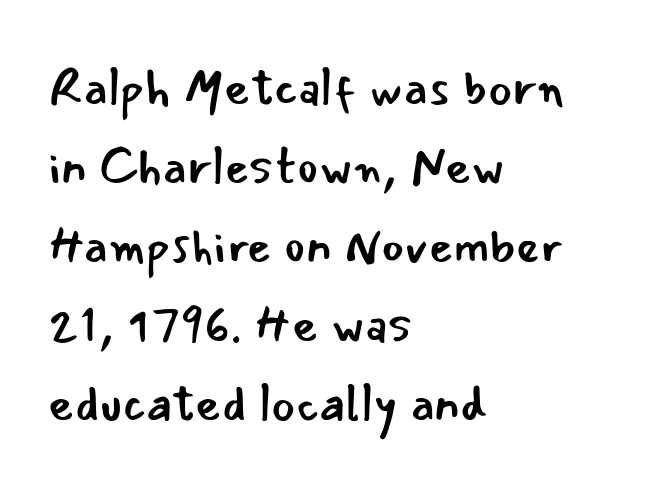
The image shows 50 px regular-weight sans-serif type, upright; set left-aligned, normal line spacing (1.58x), normal letter spacing, not underlined; low stroke contrast and a small x-height.
